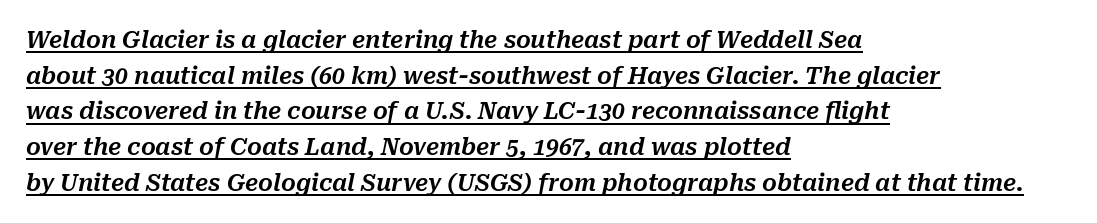
{"italic": "yes", "lean": "right", "slant_degrees": 10, "underline": "yes", "align": "left", "line_spacing": "normal", "line_spacing_ratio": 1.55, "letter_spacing": "normal", "letter_spacing_em": 0.0, "glyph_px": 23}
